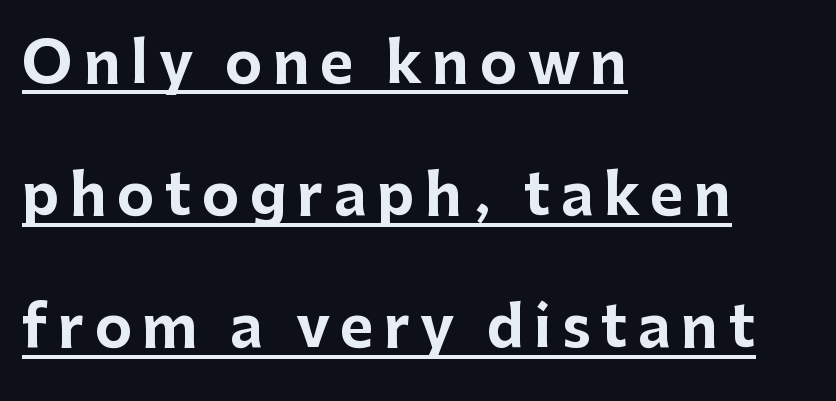
{"serif": "no", "italic": "no", "bold": "yes", "weight": "bold", "width": "normal", "stroke_contrast": "low", "x_height": "medium", "monospaced": "no", "underline": "yes", "align": "left", "line_spacing": "loose", "line_spacing_ratio": 2.32, "glyph_px": 57}
